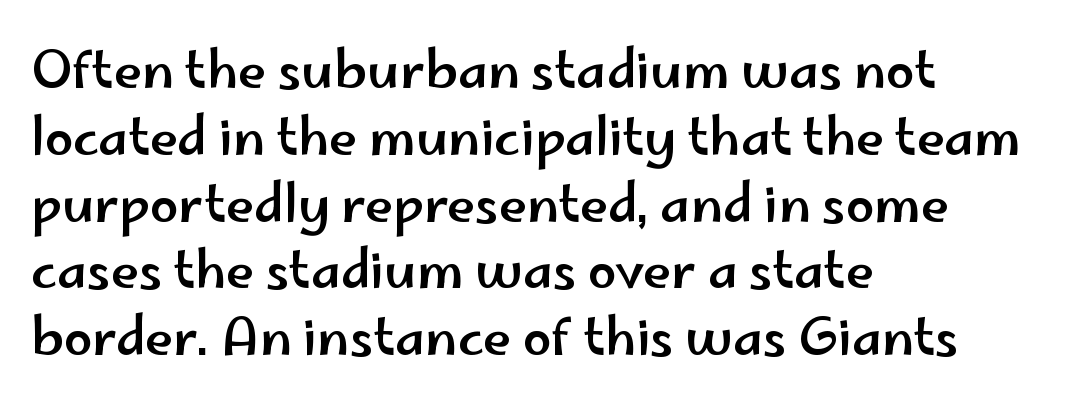
The image shows 51 px wide sans-serif type, upright; set left-aligned, normal line spacing (1.31x), normal letter spacing, not underlined; low stroke contrast and a small x-height.
